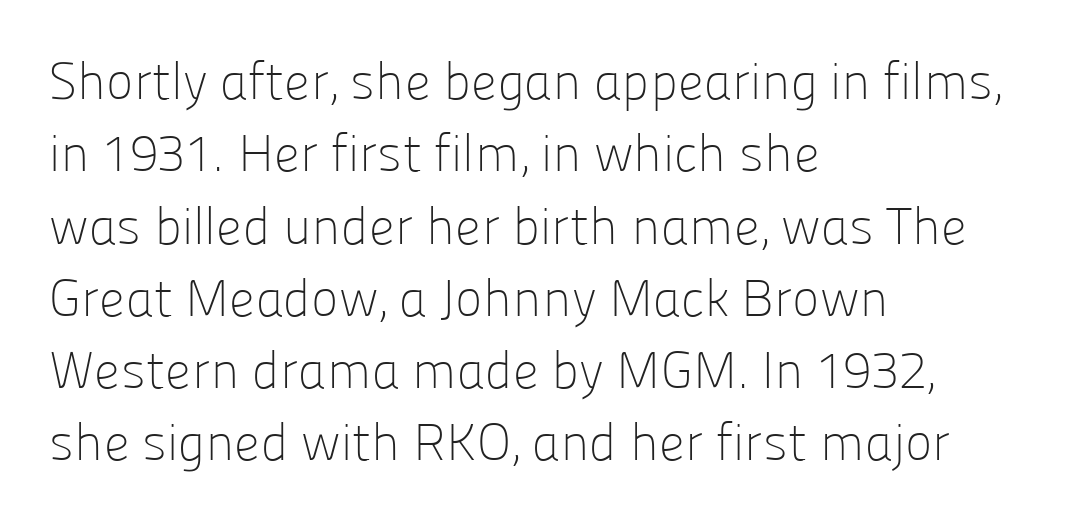
Q: Is the text bold? A: No.
Q: Is the text italic (slanted)? A: No, it is upright.
Q: Is the typeface a serif or a sans-serif typeface? A: Sans-serif.
Q: Is the text underlined? A: No.
Q: How is the paragraph aligned? A: Left-aligned.
Q: Is the spacing between letters normal or unusually wide? A: Normal.
Q: Is the spacing between lines tight, normal or loose? A: Normal.
Q: Width (condensed, normal, or wide)? A: Normal.
Q: Stroke contrast? A: Low.
Q: x-height? A: Medium.
Q: Monospaced? A: No.
